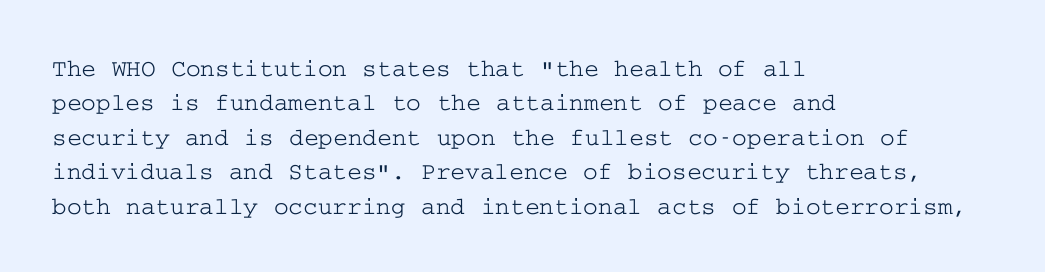
Style check: upright. All the whitespace from short lines collects on the right. Rule under the text: the space is simply empty. Leading matches the norm, producing a regular column.
